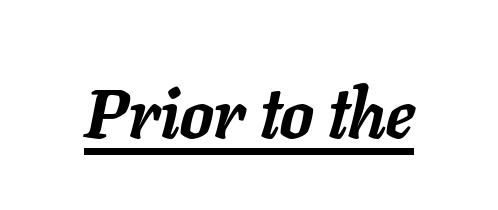
The image shows 70 px semibold type, italic (leaning right); set normal letter spacing, underlined; low stroke contrast and a medium x-height.
